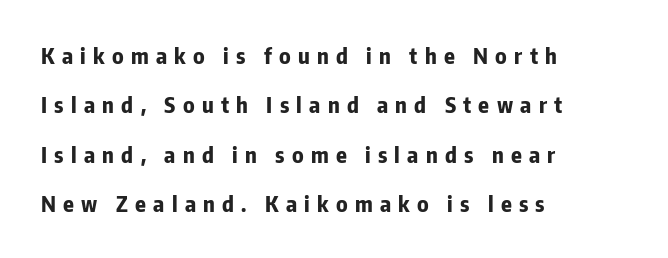
{"italic": "no", "bold": "yes", "underline": "no", "align": "left", "line_spacing": "loose", "line_spacing_ratio": 2.24, "letter_spacing": "wide", "letter_spacing_em": 0.33, "glyph_px": 22}
